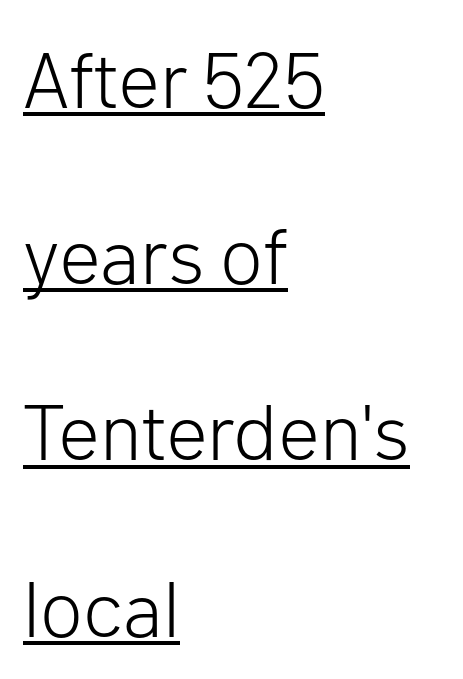
{"serif": "no", "italic": "no", "bold": "no", "weight": "light", "width": "normal", "stroke_contrast": "low", "x_height": "medium", "monospaced": "no", "underline": "yes", "align": "left", "line_spacing": "loose", "line_spacing_ratio": 2.23, "letter_spacing": "normal", "letter_spacing_em": 0.0, "glyph_px": 79}
